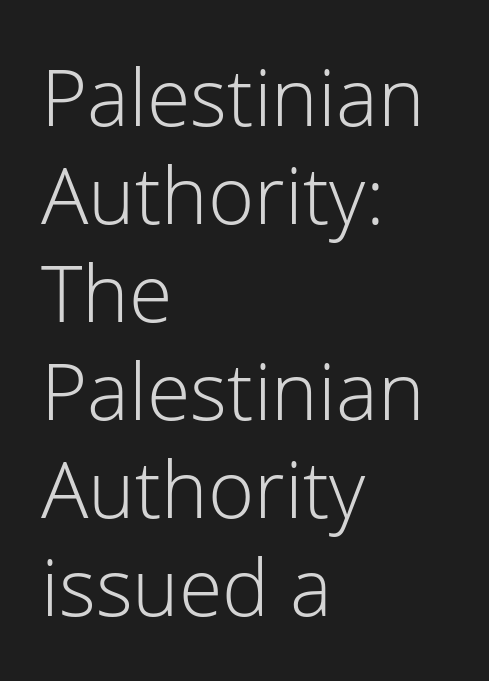
The strip under each line holds only bare page. The paragraph has a hard left edge and a soft right edge. Font category for this specimen: sans-serif. Words appear dense and cohesive because spacing is normal.
